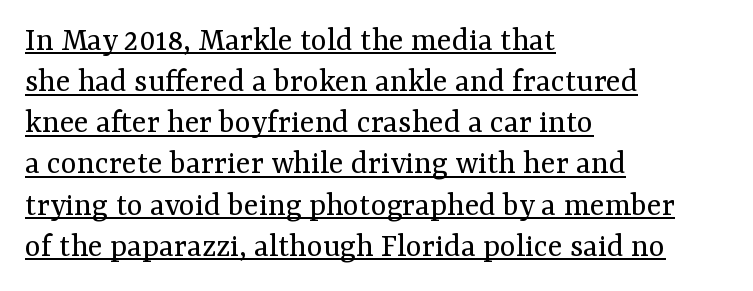
The rendering shows small feet on the letterforms — a serif design. Standard letterfit; no display-style spreading of the glyphs. The face looks like a standard text weight, possibly lighter. Proportional: the letters do not fall into vertical columns.
